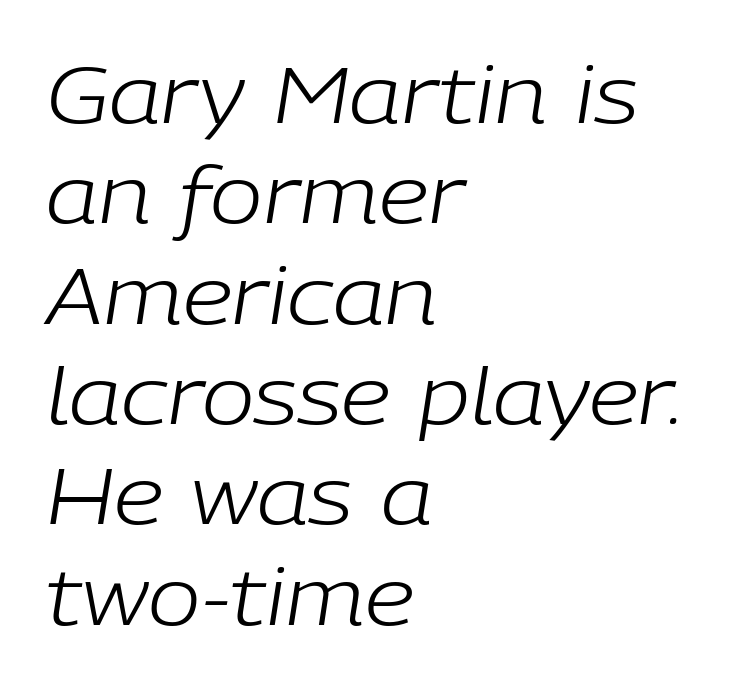
The image shows 79 px light type, italic (leaning right); set left-aligned, normal line spacing (1.27x), normal letter spacing, not underlined; low stroke contrast and a medium x-height.
